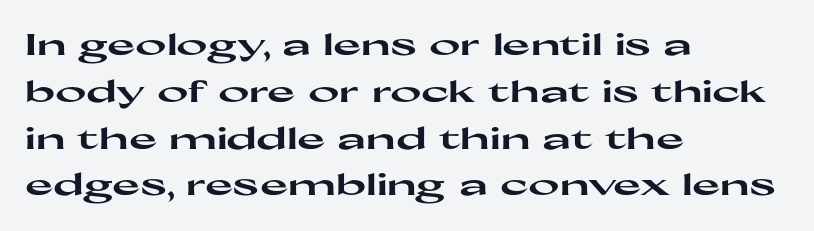
Q: Is the text bold? A: Yes.
Q: Is the text italic (slanted)? A: No, it is upright.
Q: Is the typeface a serif or a sans-serif typeface? A: Sans-serif.
Q: Is the text underlined? A: No.
Q: How is the paragraph aligned? A: Left-aligned.
Q: Is the spacing between letters normal or unusually wide? A: Normal.
Q: Is the spacing between lines tight, normal or loose? A: Normal.
Q: Width (condensed, normal, or wide)? A: Wide.
Q: Stroke contrast? A: High.
Q: x-height? A: Medium.
Q: Monospaced? A: No.
